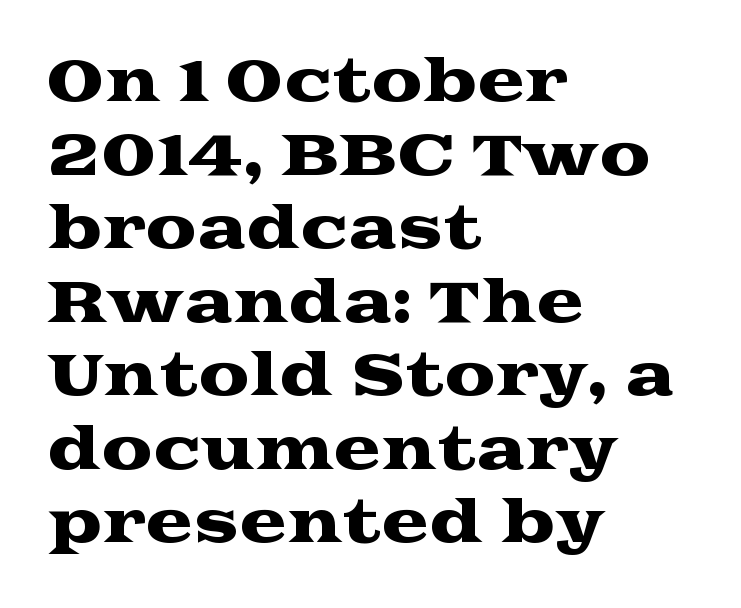
Q: Is the text italic (slanted)? A: No, it is upright.
Q: Is the typeface a serif or a sans-serif typeface? A: Serif.
Q: Is the text underlined? A: No.
Q: How is the paragraph aligned? A: Left-aligned.
Q: Is the spacing between letters normal or unusually wide? A: Normal.
Q: Is the spacing between lines tight, normal or loose? A: Normal.
Q: Width (condensed, normal, or wide)? A: Wide.
Q: Stroke contrast? A: Medium.
Q: x-height? A: Medium.
Q: Monospaced? A: No.
